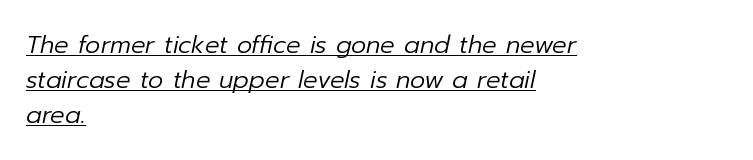
The image shows 24 px text type, italic (leaning right); set left-aligned, normal line spacing (1.45x), normal letter spacing, underlined.
